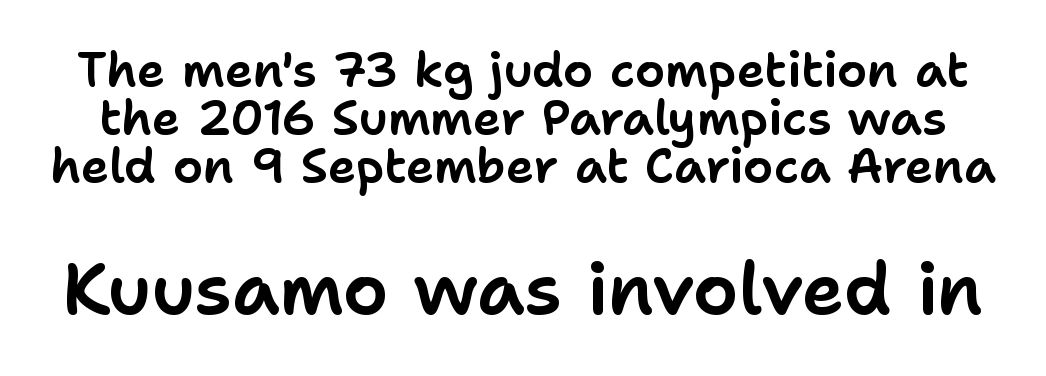
The image shows 72 px sans-serif type, upright; set tight line spacing (1.0x), normal letter spacing, not underlined; the second (bottom) block is 1.5x larger; low stroke contrast and a medium x-height.
